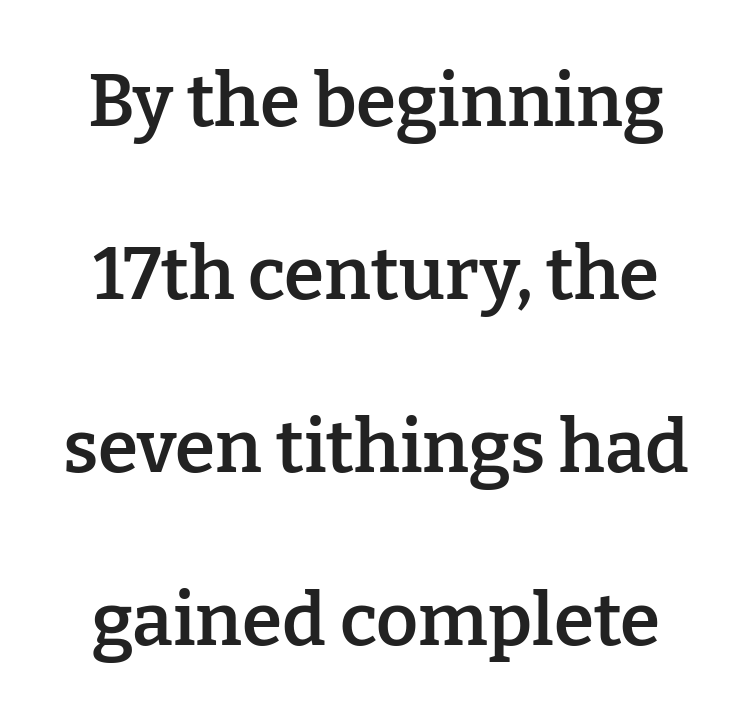
Q: Is the text bold? A: Semi-bold.
Q: Is the text italic (slanted)? A: No, it is upright.
Q: Is the typeface a serif or a sans-serif typeface? A: Serif.
Q: Is the text underlined? A: No.
Q: How is the paragraph aligned? A: Centered.
Q: Is the spacing between letters normal or unusually wide? A: Normal.
Q: Is the spacing between lines tight, normal or loose? A: Loose.
Q: Width (condensed, normal, or wide)? A: Normal.
Q: Stroke contrast? A: Low.
Q: x-height? A: Medium.
Q: Monospaced? A: No.
